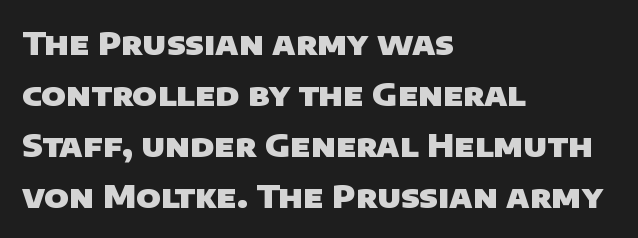
Q: Is the text bold? A: Yes.
Q: Is the typeface a serif or a sans-serif typeface? A: Sans-serif.
Q: Is the text underlined? A: No.
Q: How is the paragraph aligned? A: Left-aligned.
Q: Is the spacing between letters normal or unusually wide? A: Normal.
Q: Is the spacing between lines tight, normal or loose? A: Normal.
Q: Width (condensed, normal, or wide)? A: Normal.
Q: Stroke contrast? A: Low.
Q: x-height? A: Large.
Q: Monospaced? A: No.
